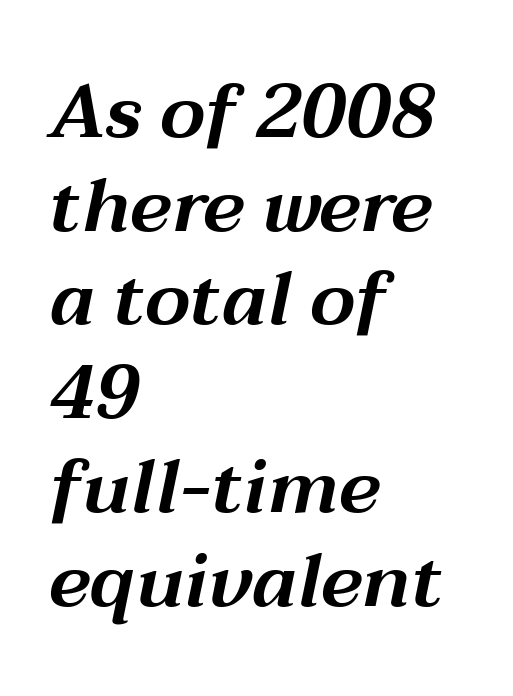
The image shows 75 px wide type, italic (leaning right); set left-aligned, normal line spacing (1.25x), normal letter spacing, not underlined; medium stroke contrast and a medium x-height.
